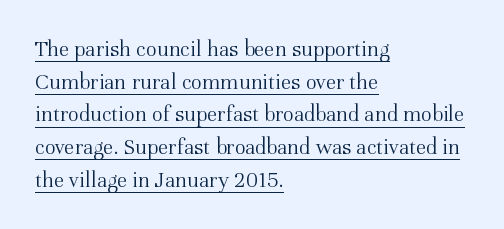
The image shows 23 px text type, upright; set left-aligned, normal line spacing (1.42x), normal letter spacing, underlined.
